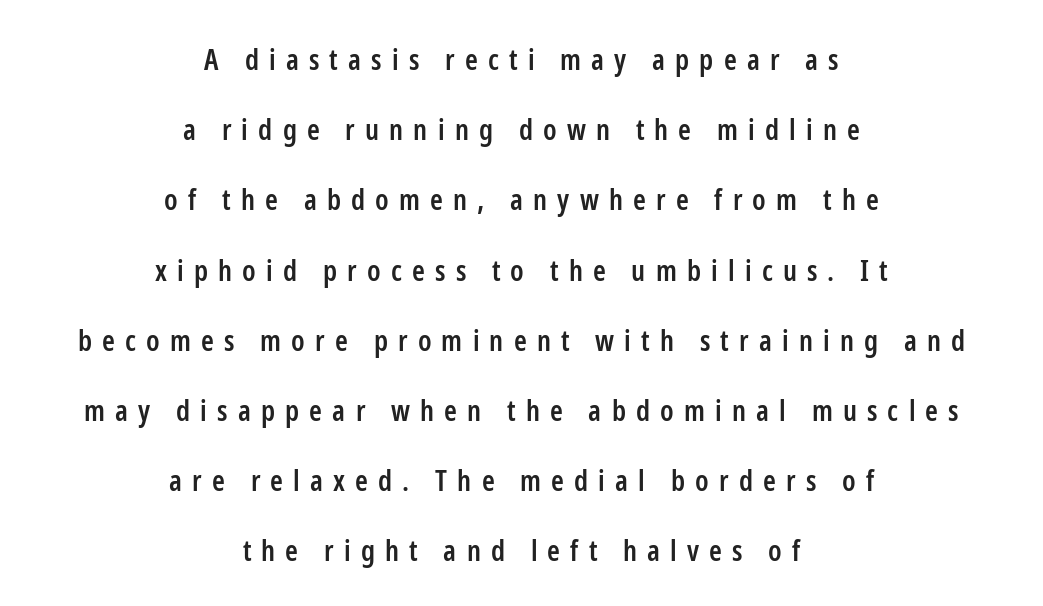
The image shows 29 px semibold, condensed sans-serif type, upright; set centered, loose line spacing (2.42x), unusually wide letter spacing (+0.35 em), not underlined; low stroke contrast and a medium x-height.
